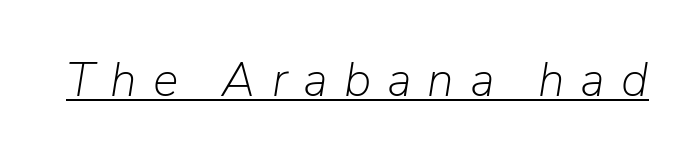
{"italic": "yes", "lean": "right", "slant_degrees": 9, "bold": "no", "weight": "light", "width": "normal", "stroke_contrast": "low", "x_height": "medium", "monospaced": "no", "underline": "yes", "letter_spacing": "wide", "letter_spacing_em": 0.33, "glyph_px": 48}
